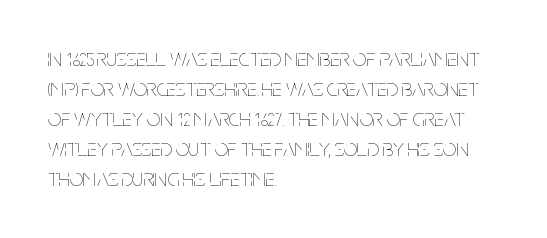
Honestly, there is no underline to notice here at all. The font's upright variant was chosen for this text. Horizontally, the lines are justified to the leading edge only. Bold? No — there's no thickening of the strokes.
